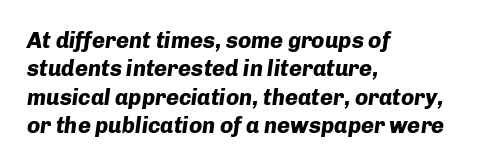
Compared with typical paragraphs, the rows here are spaced about the same. Observe the ordinary spacing: letters are neighbours, not strangers. Italic? Definitely — the glyphs are oblique. Compared with an ordinary text face, these strokes are far heavier — a full bold. The strip under each line holds only bare page.
